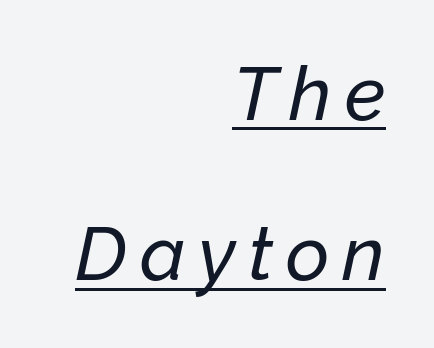
The image shows 75 px text type, italic (leaning right); set right-aligned, loose line spacing (2.14x), underlined; low stroke contrast and a medium x-height.
